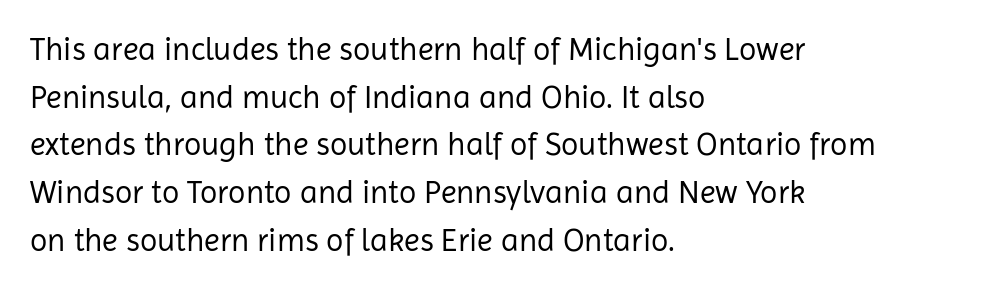
Q: Is the text bold? A: No.
Q: Is the text italic (slanted)? A: No, it is upright.
Q: Is the typeface a serif or a sans-serif typeface? A: Sans-serif.
Q: Is the text underlined? A: No.
Q: How is the paragraph aligned? A: Left-aligned.
Q: Is the spacing between letters normal or unusually wide? A: Normal.
Q: Is the spacing between lines tight, normal or loose? A: Normal.
Q: Width (condensed, normal, or wide)? A: Normal.
Q: Stroke contrast? A: Low.
Q: x-height? A: Medium.
Q: Monospaced? A: No.
